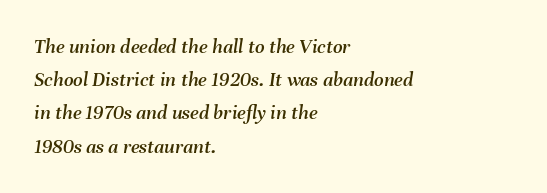
Standard letterfit; no display-style spreading of the glyphs. The ragged edge is on the right, which tells us the setting is flush left. Italic: yes, the glyphs are oblique. The space beneath each line is pristine and unruled.
